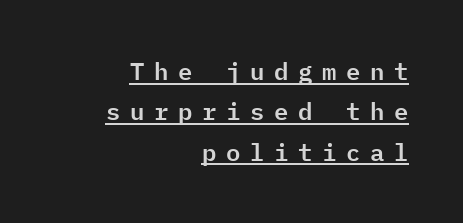
Q: Is the text italic (slanted)? A: No, it is upright.
Q: Is the text underlined? A: Yes.
Q: How is the paragraph aligned? A: Right-aligned.
Q: Is the spacing between letters normal or unusually wide? A: Unusually wide.
Q: Is the spacing between lines tight, normal or loose? A: Normal.
